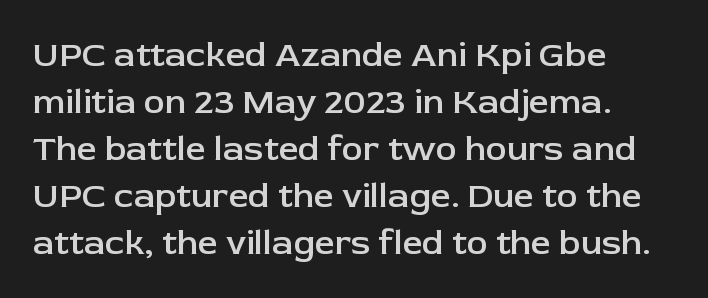
The image shows 35 px semibold sans-serif type, upright; set left-aligned, normal line spacing (1.34x), normal letter spacing, not underlined; low stroke contrast and a medium x-height.
